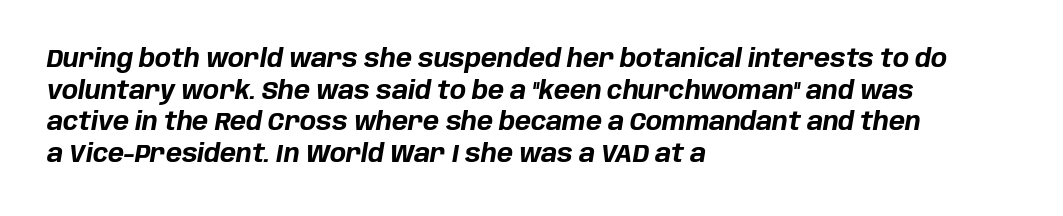
Q: Is the text bold? A: Yes.
Q: Is the text italic (slanted)? A: Yes, it leans right by about 10 degrees.
Q: Is the text underlined? A: No.
Q: How is the paragraph aligned? A: Left-aligned.
Q: Is the spacing between letters normal or unusually wide? A: Normal.
Q: Is the spacing between lines tight, normal or loose? A: Normal.
